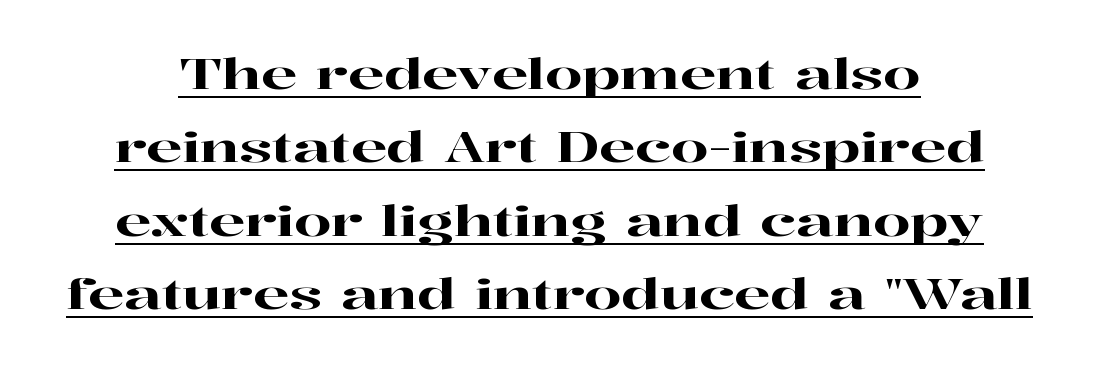
The image shows 42 px wide serif type, upright; set line spacing 1.75x, normal letter spacing, underlined; high stroke contrast and a medium x-height.
